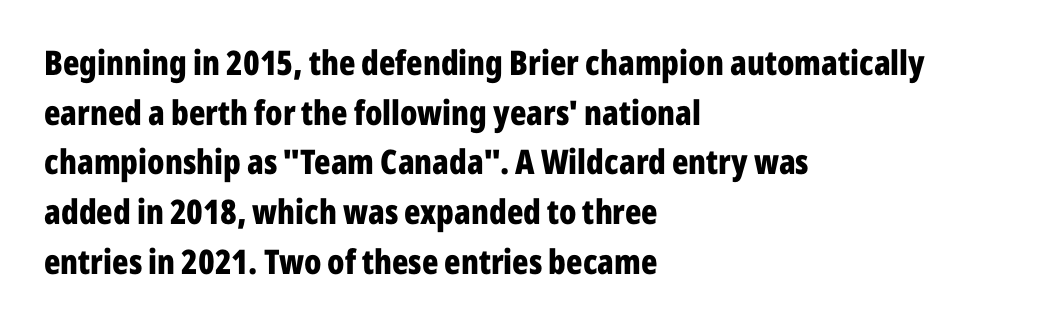
The image shows 34 px bold, condensed sans-serif type, upright; set left-aligned, normal line spacing (1.46x), normal letter spacing, not underlined; low stroke contrast and a medium x-height.
